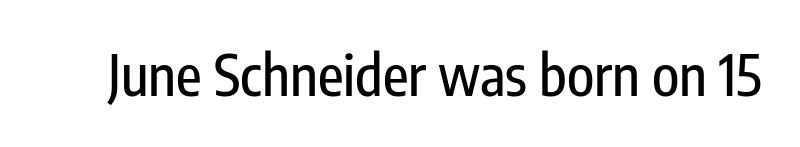
The type family on display is of the sans-serif kind. Between one letter and the next there's only the usual sliver of space. Do the characters align in a grid? No, the font is proportional. The area under the type is left untouched. A typesetter would mark this as roman, not italic.
